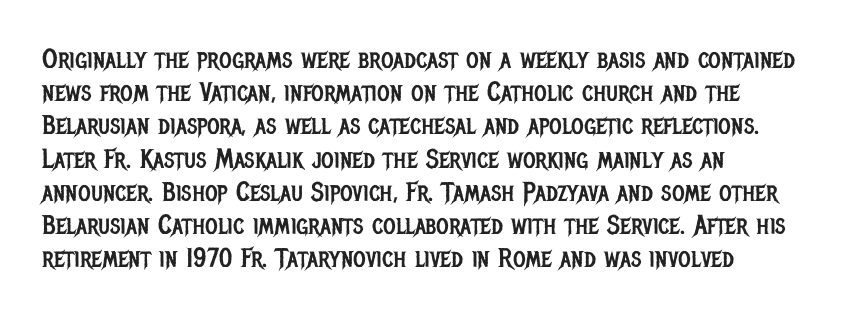
Q: Is the text bold? A: No.
Q: Is the text italic (slanted)? A: No, it is upright.
Q: Is the text underlined? A: No.
Q: How is the paragraph aligned? A: Left-aligned.
Q: Is the spacing between letters normal or unusually wide? A: Normal.
